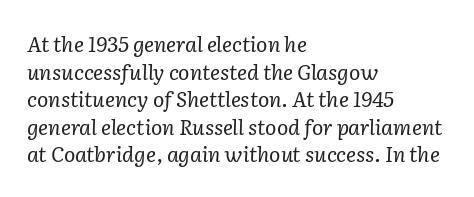
Q: Is the text bold? A: No.
Q: Is the text italic (slanted)? A: Yes, it leans right by about 2 degrees.
Q: Is the text underlined? A: No.
Q: How is the paragraph aligned? A: Left-aligned.
Q: Is the spacing between letters normal or unusually wide? A: Normal.
Q: Is the spacing between lines tight, normal or loose? A: Normal.
